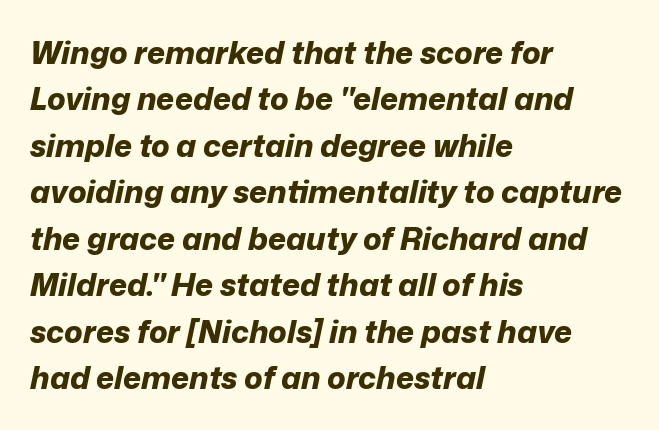
This rendering uses left alignment, leaving the right contour irregular. Reading down the column, the eye jumps a familiar distance to each next line. The font is running at its bold setting. Underline: absent. The letters advance in unequal steps, a hallmark of proportional type.
